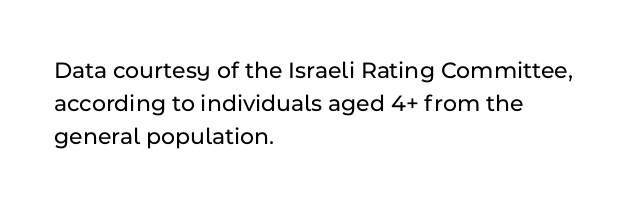
{"italic": "no", "underline": "no", "align": "left", "line_spacing": "normal", "line_spacing_ratio": 1.38, "letter_spacing": "normal", "letter_spacing_em": 0.0, "glyph_px": 24}
